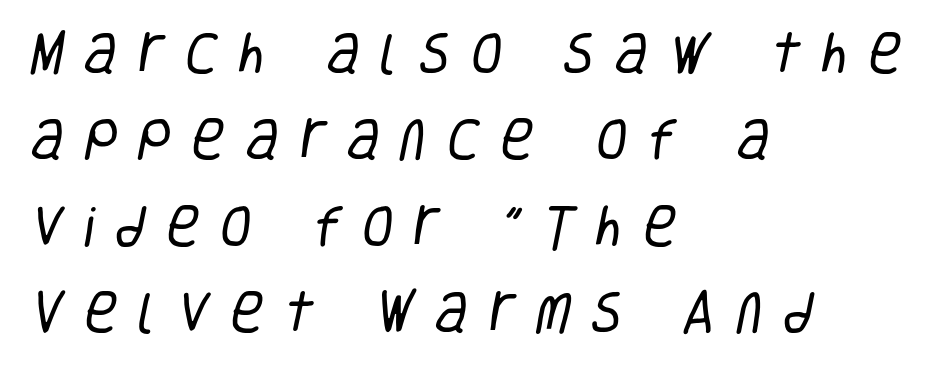
Q: Is the text bold? A: No.
Q: Is the typeface a serif or a sans-serif typeface? A: Sans-serif.
Q: Is the text underlined? A: No.
Q: How is the paragraph aligned? A: Left-aligned.
Q: Is the spacing between letters normal or unusually wide? A: Unusually wide.
Q: Width (condensed, normal, or wide)? A: Condensed.
Q: Stroke contrast? A: Low.
Q: x-height? A: Large.
Q: Monospaced? A: No.
